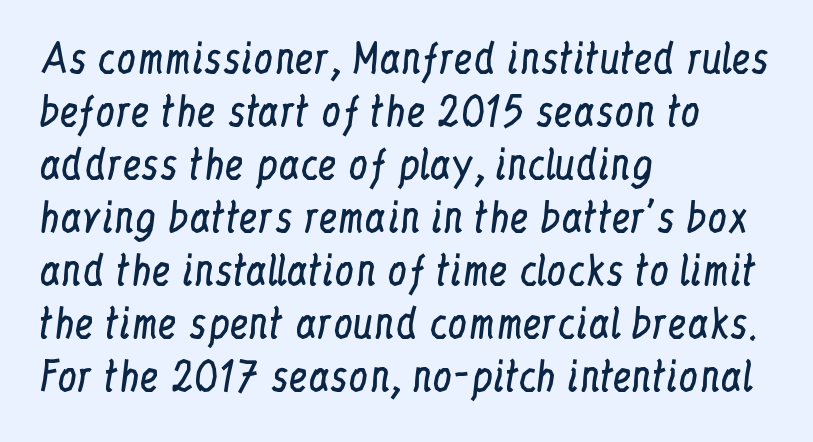
{"serif": "yes", "bold": "no", "weight": "regular", "width": "condensed", "stroke_contrast": "low", "x_height": "medium", "monospaced": "no", "underline": "no", "align": "left", "line_spacing": "normal", "line_spacing_ratio": 1.36, "letter_spacing": "normal", "letter_spacing_em": 0.0, "glyph_px": 39}
